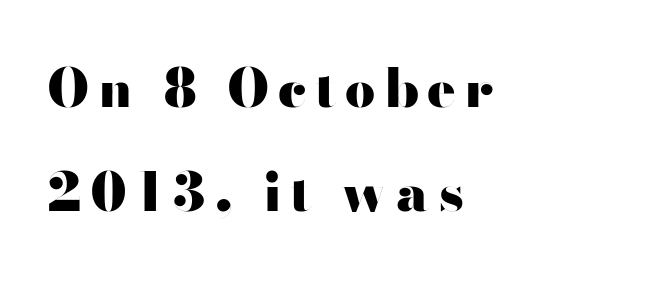
Each line starts at the same left margin while the right side varies. Successive baselines arrive slowly, with a big drop between each. Do the characters align in a grid? No, the font is proportional. The area under the type is left untouched. This is heavy type, rendered in bold. Posture: straight, roman, zero tilt.
